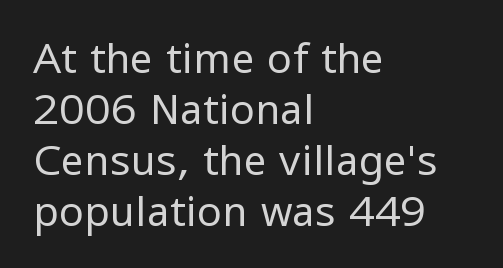
Q: Is the text bold? A: No.
Q: Is the text italic (slanted)? A: No, it is upright.
Q: Is the typeface a serif or a sans-serif typeface? A: Sans-serif.
Q: Is the text underlined? A: No.
Q: How is the paragraph aligned? A: Left-aligned.
Q: Is the spacing between letters normal or unusually wide? A: Normal.
Q: Width (condensed, normal, or wide)? A: Normal.
Q: Stroke contrast? A: Low.
Q: x-height? A: Medium.
Q: Monospaced? A: No.
